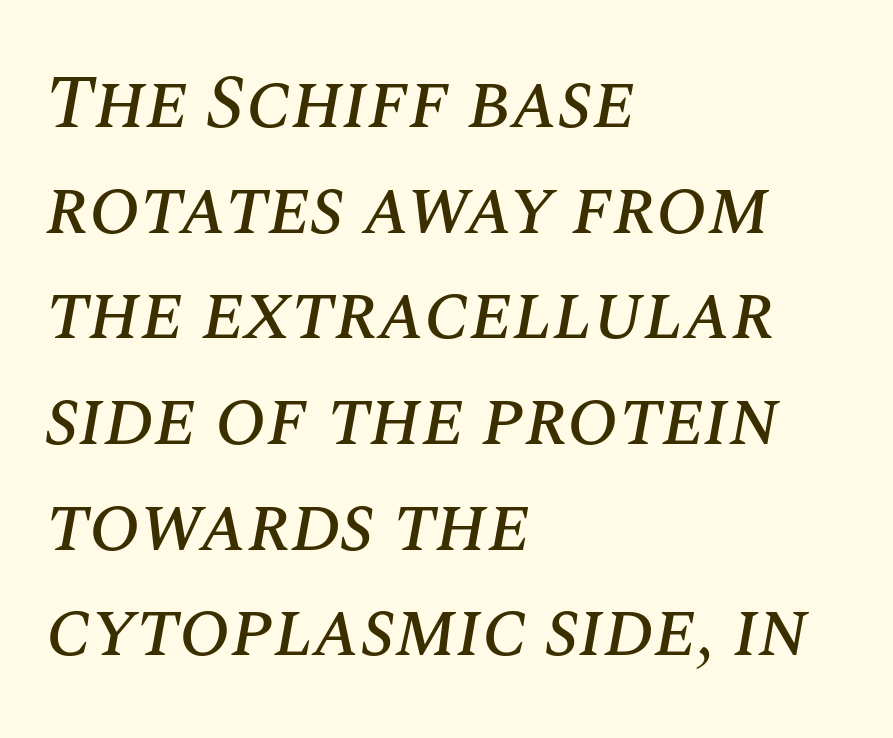
{"italic": "yes", "lean": "right", "slant_degrees": 10, "width": "normal", "stroke_contrast": "medium", "x_height": "large", "monospaced": "no", "underline": "no", "align": "left", "line_spacing": "normal", "line_spacing_ratio": 1.39, "letter_spacing": "normal", "letter_spacing_em": 0.0, "glyph_px": 76}
